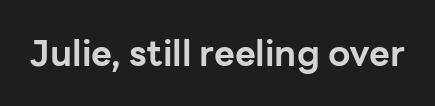
Q: Is the text bold? A: Yes.
Q: Is the text italic (slanted)? A: No, it is upright.
Q: Is the typeface a serif or a sans-serif typeface? A: Sans-serif.
Q: Is the text underlined? A: No.
Q: Is the spacing between letters normal or unusually wide? A: Normal.
Q: Width (condensed, normal, or wide)? A: Normal.
Q: Stroke contrast? A: Low.
Q: x-height? A: Medium.
Q: Monospaced? A: No.
